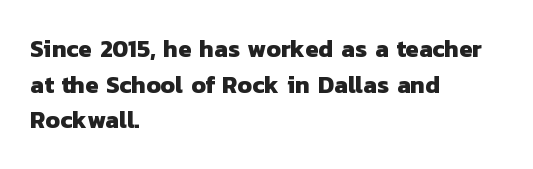
Q: Is the text bold? A: Yes.
Q: Is the text underlined? A: No.
Q: How is the paragraph aligned? A: Left-aligned.
Q: Is the spacing between letters normal or unusually wide? A: Normal.
Q: Is the spacing between lines tight, normal or loose? A: Normal.
